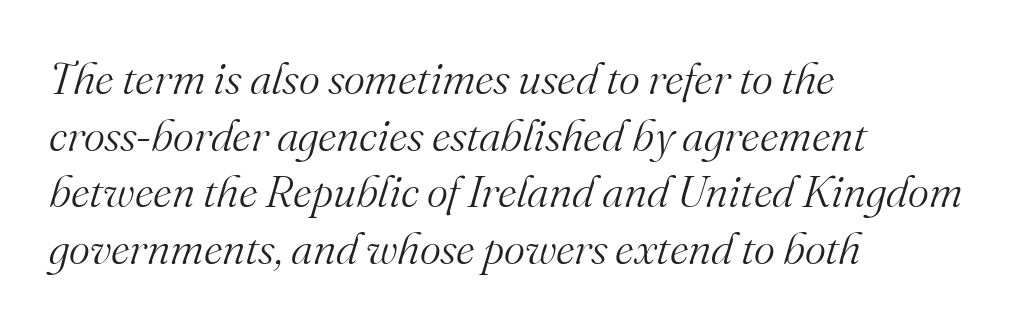
The rendering anchors every line to the left-hand side. Characters are canted at an angle relative to the baseline's perpendicular. In terms of letterspacing, this is plain default setting. In terms of letterform style, serifs are clearly present. Unmarked baselines from the first word to the last.
